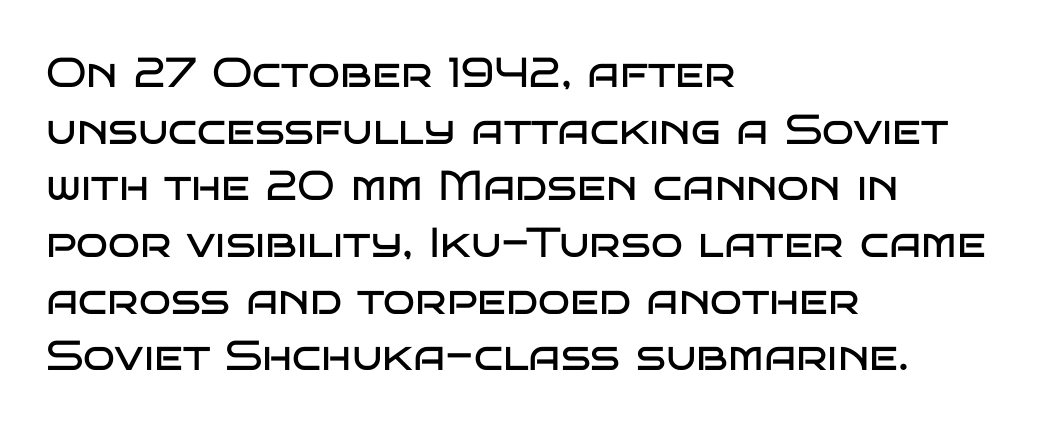
{"serif": "no", "italic": "no", "bold": "no", "weight": "regular", "width": "wide", "stroke_contrast": "low", "x_height": "large", "monospaced": "no", "underline": "no", "align": "left", "line_spacing": "normal", "line_spacing_ratio": 1.35, "letter_spacing": "normal", "letter_spacing_em": 0.0, "glyph_px": 42}
